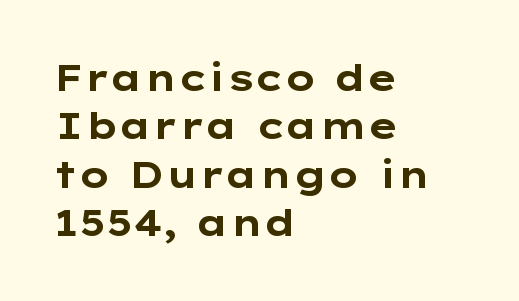
Q: Is the text bold? A: Yes.
Q: Is the text italic (slanted)? A: No, it is upright.
Q: Is the typeface a serif or a sans-serif typeface? A: Sans-serif.
Q: Is the text underlined? A: No.
Q: How is the paragraph aligned? A: Left-aligned.
Q: Is the spacing between letters normal or unusually wide? A: Normal.
Q: Is the spacing between lines tight, normal or loose? A: Normal.
Q: Width (condensed, normal, or wide)? A: Wide.
Q: Stroke contrast? A: Low.
Q: x-height? A: Medium.
Q: Monospaced? A: No.
